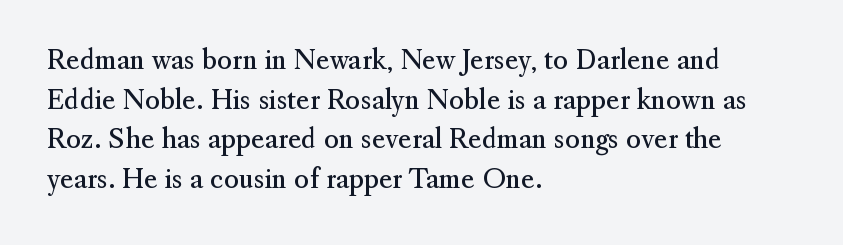
Q: Is the text bold? A: No.
Q: Is the text italic (slanted)? A: No, it is upright.
Q: Is the text underlined? A: No.
Q: How is the paragraph aligned? A: Left-aligned.
Q: Is the spacing between letters normal or unusually wide? A: Normal.
Q: Is the spacing between lines tight, normal or loose? A: Normal.
